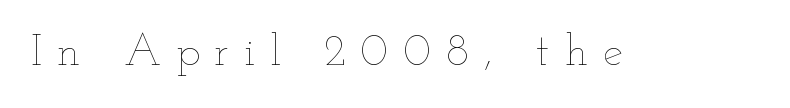
{"italic": "no", "bold": "no", "weight": "thin", "width": "wide", "stroke_contrast": "low", "x_height": "small", "monospaced": "no", "underline": "no", "letter_spacing": "wide", "letter_spacing_em": 0.33, "glyph_px": 45}
